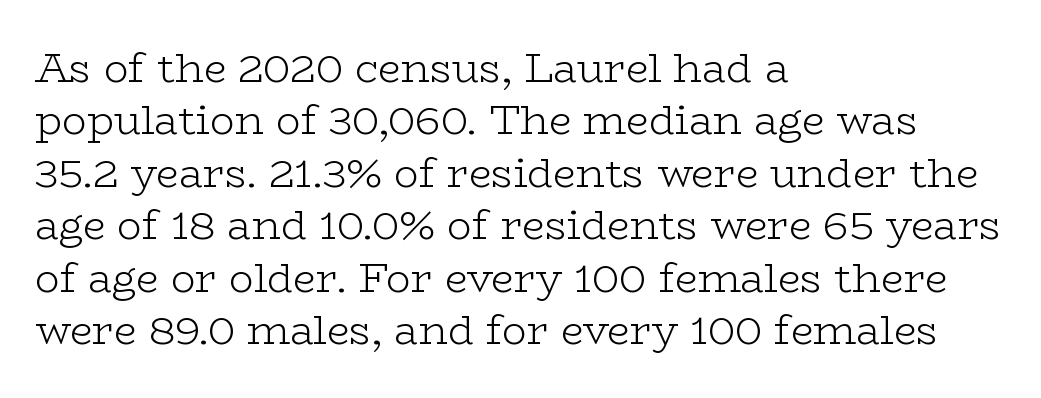
{"serif": "yes", "italic": "no", "bold": "no", "weight": "light", "width": "wide", "stroke_contrast": "low", "x_height": "medium", "monospaced": "no", "underline": "no", "align": "left", "line_spacing": "normal", "line_spacing_ratio": 1.28, "letter_spacing": "normal", "letter_spacing_em": 0.0, "glyph_px": 41}
